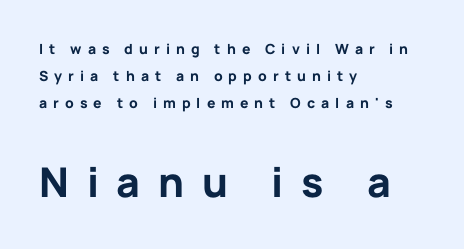
The image shows 41 px bold sans-serif type, upright; set left-aligned, loose line spacing (1.93x), unusually wide letter spacing (+0.43 em), not underlined; the second (bottom) block is 2.93x larger; low stroke contrast and a medium x-height.
